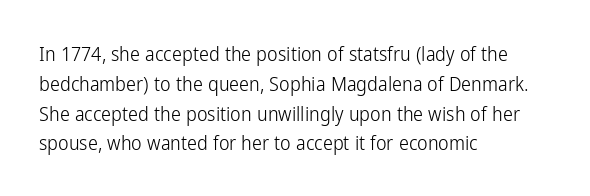
Q: Is the text bold? A: No.
Q: Is the text italic (slanted)? A: No, it is upright.
Q: Is the text underlined? A: No.
Q: How is the paragraph aligned? A: Left-aligned.
Q: Is the spacing between letters normal or unusually wide? A: Normal.
Q: Is the spacing between lines tight, normal or loose? A: Normal.
